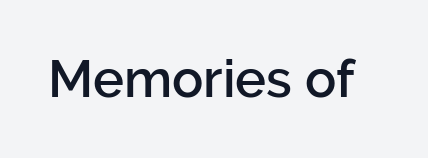
Weight check: semibold — heavier than regular, not quite bold. Words float on clear page, feet unadorned. Spacing verdict: proportional, widths tailored to each character. Does the lettering tilt? It doesn't — this is upright.
